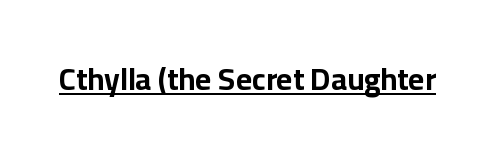
{"serif": "no", "italic": "no", "bold": "yes", "weight": "bold", "width": "normal", "stroke_contrast": "low", "x_height": "medium", "monospaced": "no", "underline": "yes", "letter_spacing": "normal", "letter_spacing_em": 0.0, "glyph_px": 31}
